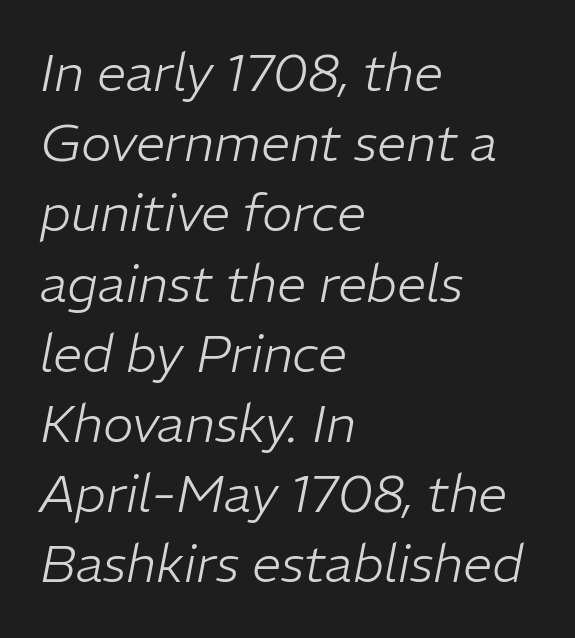
{"italic": "yes", "lean": "right", "slant_degrees": 11, "bold": "no", "weight": "light", "width": "normal", "stroke_contrast": "low", "x_height": "medium", "monospaced": "no", "underline": "no", "align": "left", "line_spacing": "normal", "line_spacing_ratio": 1.35, "letter_spacing": "normal", "letter_spacing_em": 0.0, "glyph_px": 52}
